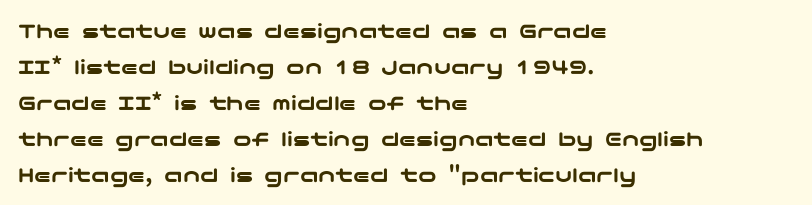
Q: Is the text italic (slanted)? A: No, it is upright.
Q: Is the text underlined? A: No.
Q: How is the paragraph aligned? A: Left-aligned.
Q: Is the spacing between letters normal or unusually wide? A: Normal.
Q: Is the spacing between lines tight, normal or loose? A: Normal.
